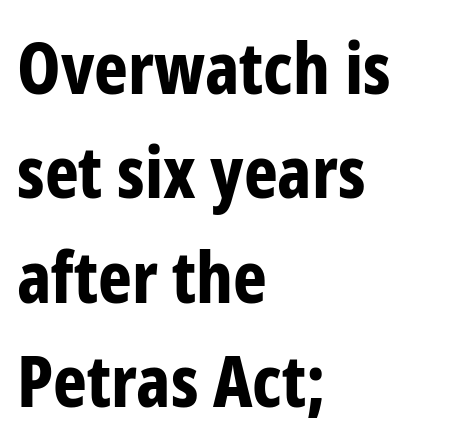
Q: Is the text bold? A: Yes.
Q: Is the text italic (slanted)? A: No, it is upright.
Q: Is the typeface a serif or a sans-serif typeface? A: Sans-serif.
Q: Is the text underlined? A: No.
Q: How is the paragraph aligned? A: Left-aligned.
Q: Is the spacing between letters normal or unusually wide? A: Normal.
Q: Is the spacing between lines tight, normal or loose? A: Normal.
Q: Width (condensed, normal, or wide)? A: Condensed.
Q: Stroke contrast? A: Low.
Q: x-height? A: Medium.
Q: Monospaced? A: No.
